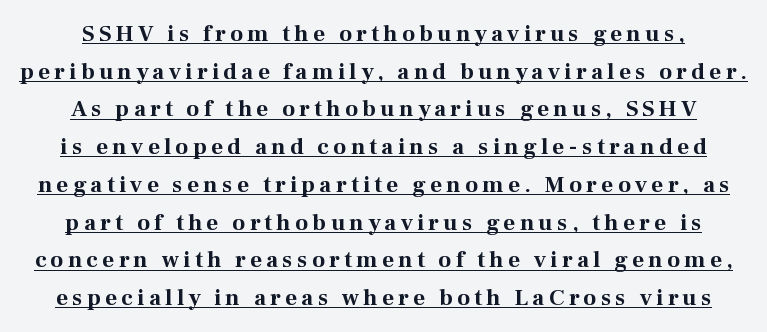
Q: Is the text bold? A: Yes.
Q: Is the text italic (slanted)? A: No, it is upright.
Q: Is the text underlined? A: Yes.
Q: Is the spacing between lines tight, normal or loose? A: Normal.
